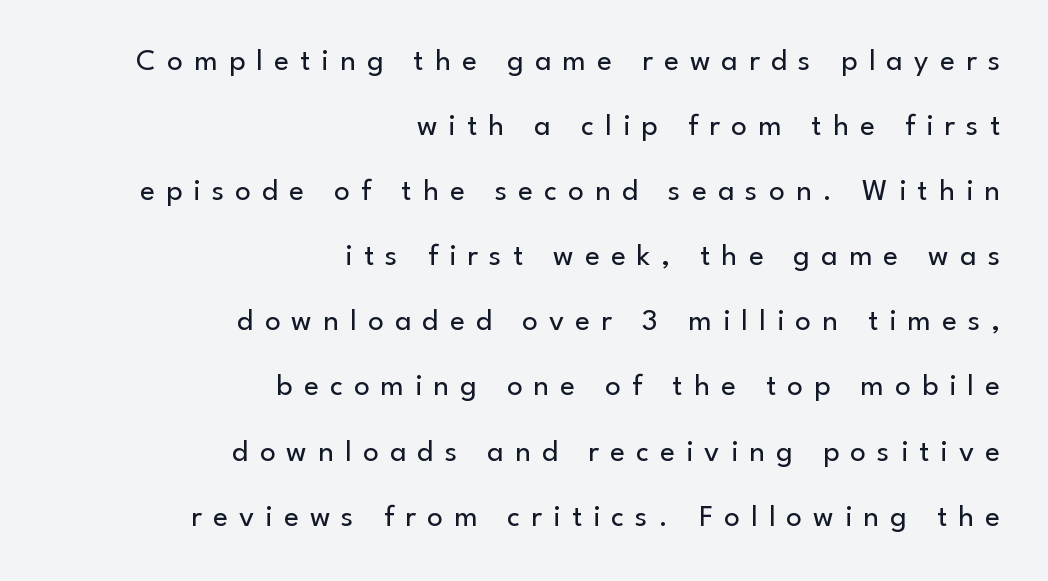
{"serif": "no", "italic": "no", "bold": "no", "weight": "regular", "width": "normal", "stroke_contrast": "low", "x_height": "small", "monospaced": "no", "underline": "no", "align": "right", "line_spacing": "loose", "line_spacing_ratio": 2.1, "letter_spacing": "wide", "letter_spacing_em": 0.36, "glyph_px": 31}
